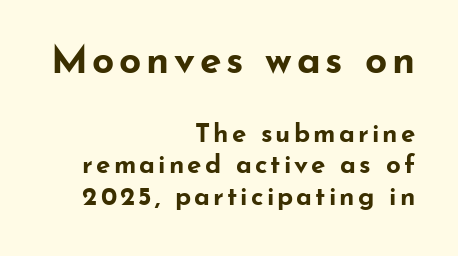
{"serif": "no", "italic": "no", "bold": "yes", "weight": "bold", "width": "wide", "stroke_contrast": "low", "x_height": "small", "monospaced": "no", "underline": "no", "align": "right", "line_spacing_ratio": 1.22, "larger_block": "first", "size_ratio": 1.5, "glyph_px": 39}
